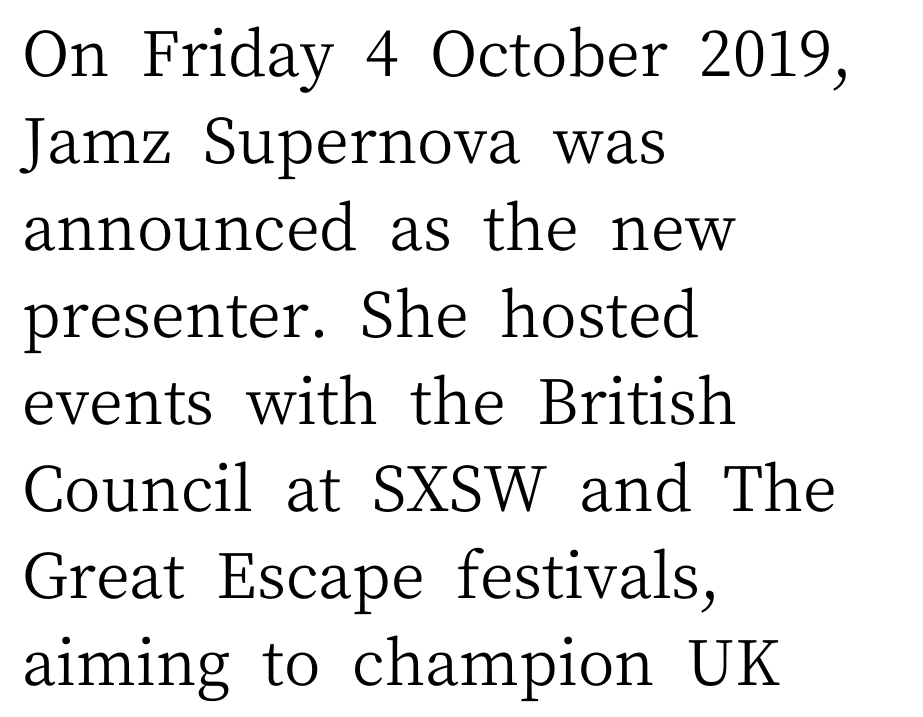
{"serif": "yes", "italic": "no", "bold": "no", "weight": "regular", "width": "normal", "stroke_contrast": "medium", "x_height": "medium", "monospaced": "no", "underline": "no", "align": "left", "line_spacing": "normal", "line_spacing_ratio": 1.38, "letter_spacing": "normal", "letter_spacing_em": 0.0, "glyph_px": 63}
